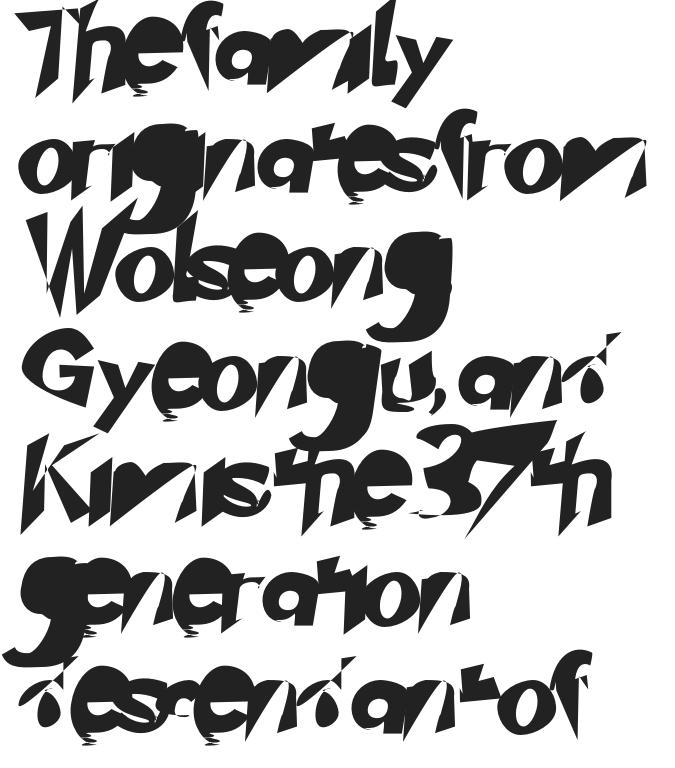
The image shows 79 px sans-serif type; set left-aligned, normal line spacing (1.37x), normal letter spacing, not underlined; low stroke contrast and a small x-height.
